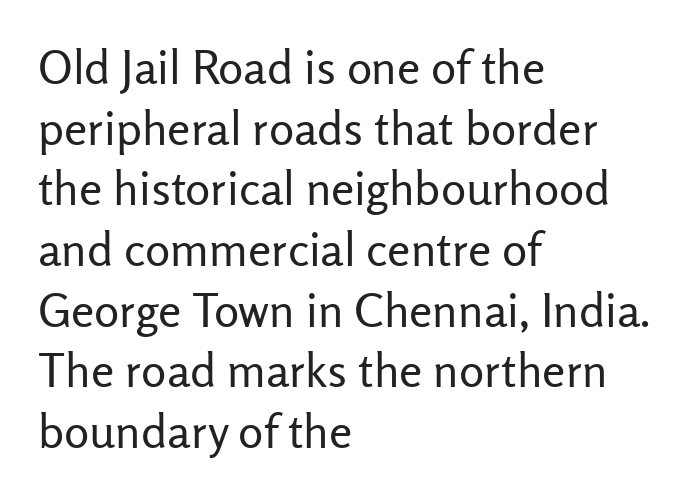
A normal amount of white space separates one row of letters from the next. Observe the ordinary spacing: letters are neighbours, not strangers. The weight would be labelled regular, book, light, or lighter still. These lines are rendered in a variable-pitch font. What kind of face is this? One without serifs — a sans. The rendering anchors every line to the left-hand side.
